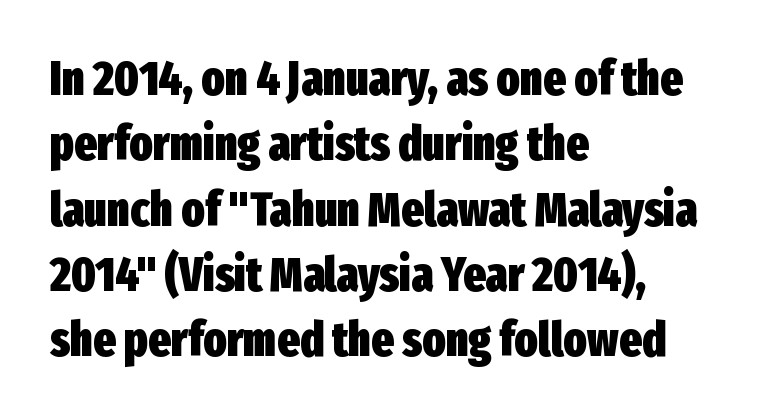
{"serif": "no", "italic": "no", "bold": "yes", "weight": "heavy", "width": "condensed", "stroke_contrast": "low", "x_height": "medium", "monospaced": "no", "underline": "no", "align": "left", "line_spacing": "normal", "line_spacing_ratio": 1.36, "letter_spacing": "normal", "letter_spacing_em": 0.0, "glyph_px": 48}
